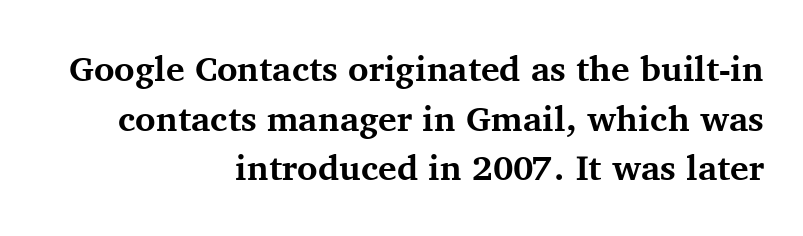
The paragraph has a hard right edge and a soft left edge. Interline gaps are of average width in this sample. Varying glyph widths throughout — classic text-font behaviour. Every character sits straight up, as roman type does.
